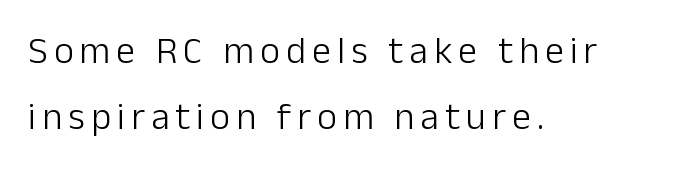
Q: Is the text bold? A: No.
Q: Is the text italic (slanted)? A: No, it is upright.
Q: Is the typeface a serif or a sans-serif typeface? A: Sans-serif.
Q: Is the text underlined? A: No.
Q: How is the paragraph aligned? A: Left-aligned.
Q: Width (condensed, normal, or wide)? A: Normal.
Q: Stroke contrast? A: Low.
Q: x-height? A: Medium.
Q: Monospaced? A: No.
